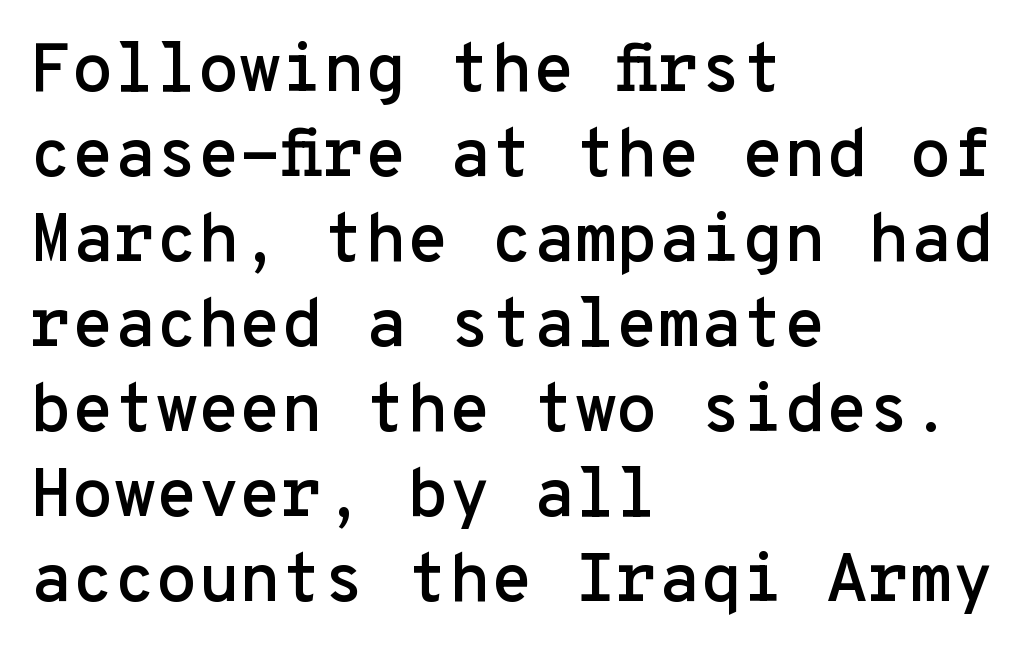
Classification — sans serif. A typesetter would mark this as roman, not italic. You could count columns in this text — the font is strictly monospaced. Line starts are locked; line ends wander. Successive baselines arrive at the customary interval.
